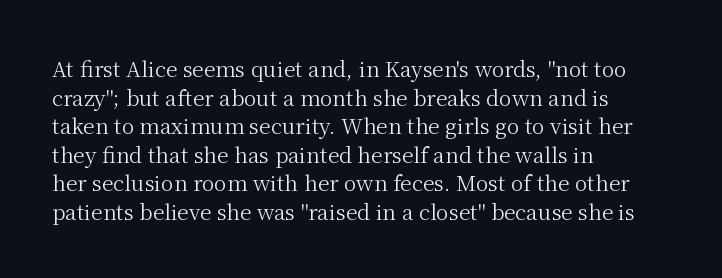
{"italic": "no", "bold": "no", "underline": "no", "align": "left", "line_spacing": "normal", "line_spacing_ratio": 1.36, "letter_spacing": "normal", "letter_spacing_em": 0.0, "glyph_px": 21}
